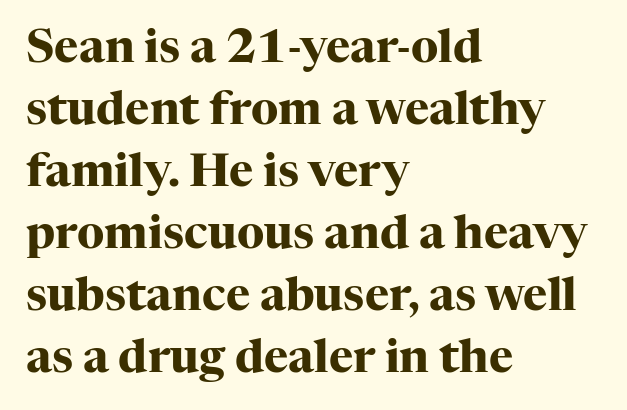
Does the leading feel generous? No, just average. A roman cut, with each character standing at attention. These lines are composed in type with serifs. Each word holds together tightly as a unit, with standard inter-letter gaps.
